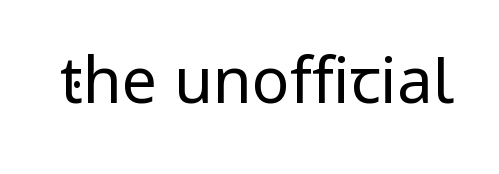
The passage shown is not bold in any degree. Honestly, the letter spacing is just normal — you wouldn't notice it. The characters display no serif detailing; their extremities are plain. Note the varied advance widths — an 'i' is clearly narrower than an 'm'. Letters rest on an invisible, unmarked baseline.
